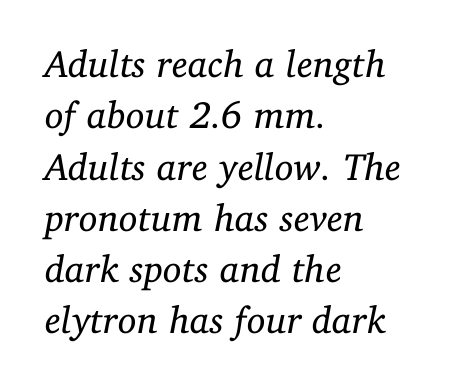
Q: Is the text bold? A: No.
Q: Is the text italic (slanted)? A: Yes, it leans right by about 11 degrees.
Q: Is the typeface a serif or a sans-serif typeface? A: Serif.
Q: Is the text underlined? A: No.
Q: How is the paragraph aligned? A: Left-aligned.
Q: Is the spacing between letters normal or unusually wide? A: Normal.
Q: Is the spacing between lines tight, normal or loose? A: Normal.
Q: Width (condensed, normal, or wide)? A: Normal.
Q: Stroke contrast? A: Low.
Q: x-height? A: Medium.
Q: Monospaced? A: No.
